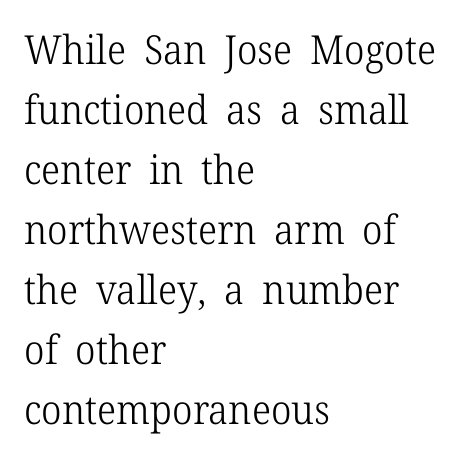
{"serif": "yes", "italic": "no", "bold": "no", "weight": "light", "width": "normal", "stroke_contrast": "low", "x_height": "medium", "monospaced": "no", "underline": "no", "align": "left", "line_spacing": "normal", "line_spacing_ratio": 1.5, "letter_spacing": "normal", "letter_spacing_em": 0.0, "glyph_px": 40}
